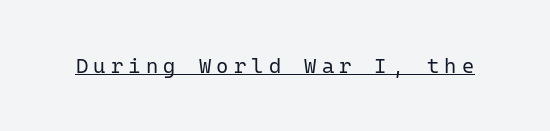
Characters remain perfectly vertical along every line. The specimen includes a rule beneath the text block's lines. No extra ink here — the face is not bold. The letters are spread apart with noticeably loose tracking.
